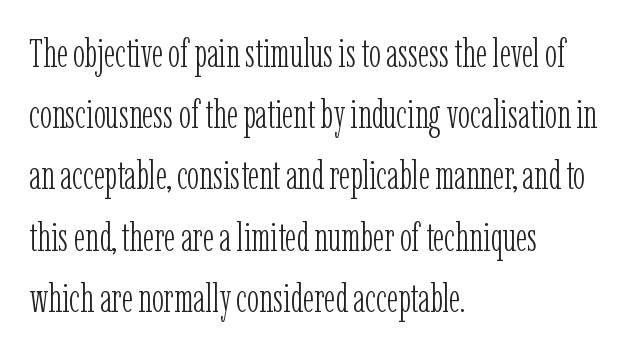
{"serif": "yes", "italic": "no", "bold": "no", "weight": "light", "width": "condensed", "stroke_contrast": "low", "x_height": "medium", "monospaced": "no", "underline": "no", "align": "left", "line_spacing": "normal", "line_spacing_ratio": 1.53, "letter_spacing": "normal", "letter_spacing_em": 0.0, "glyph_px": 40}
